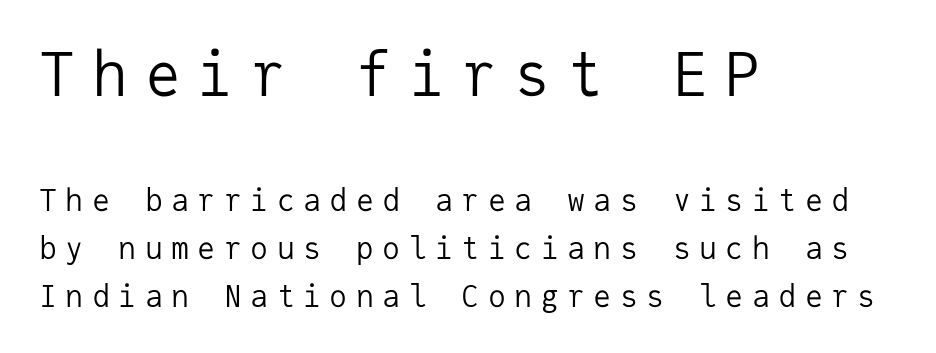
{"serif": "no", "italic": "no", "bold": "no", "weight": "regular", "width": "normal", "stroke_contrast": "low", "x_height": "medium", "monospaced": "yes", "underline": "no", "align": "left", "line_spacing": "normal", "line_spacing_ratio": 1.59, "letter_spacing": "wide", "letter_spacing_em": 0.28, "larger_block": "first", "size_ratio": 2.0, "glyph_px": 60}
